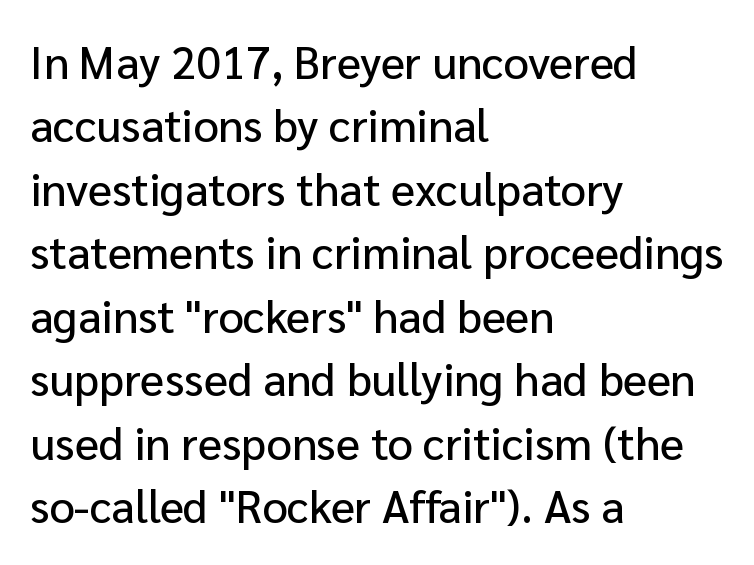
Q: Is the text italic (slanted)? A: No, it is upright.
Q: Is the typeface a serif or a sans-serif typeface? A: Sans-serif.
Q: Is the text underlined? A: No.
Q: How is the paragraph aligned? A: Left-aligned.
Q: Is the spacing between letters normal or unusually wide? A: Normal.
Q: Is the spacing between lines tight, normal or loose? A: Normal.
Q: Width (condensed, normal, or wide)? A: Normal.
Q: Stroke contrast? A: Low.
Q: x-height? A: Medium.
Q: Monospaced? A: No.
